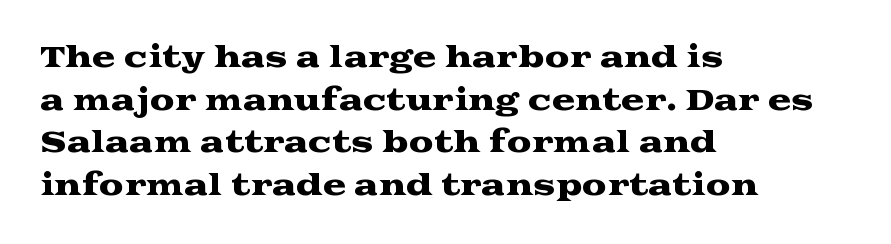
Q: Is the text italic (slanted)? A: No, it is upright.
Q: Is the typeface a serif or a sans-serif typeface? A: Serif.
Q: Is the text underlined? A: No.
Q: How is the paragraph aligned? A: Left-aligned.
Q: Is the spacing between letters normal or unusually wide? A: Normal.
Q: Is the spacing between lines tight, normal or loose? A: Normal.
Q: Width (condensed, normal, or wide)? A: Wide.
Q: Stroke contrast? A: Medium.
Q: x-height? A: Medium.
Q: Monospaced? A: No.
